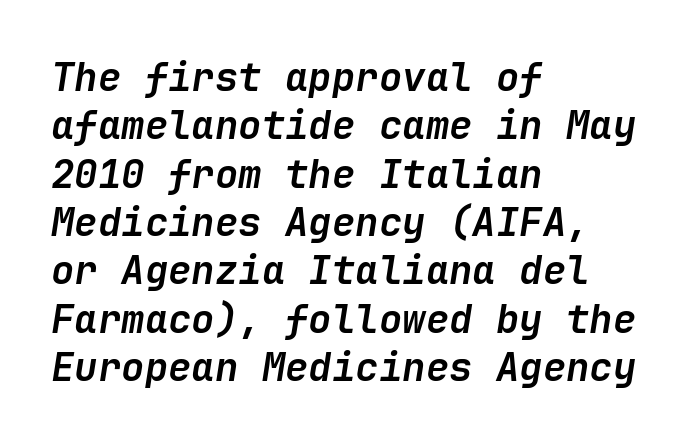
The image shows 39 px semibold type, italic (leaning right); set left-aligned, line spacing 1.24x, normal letter spacing, not underlined; low stroke contrast and a medium x-height.
